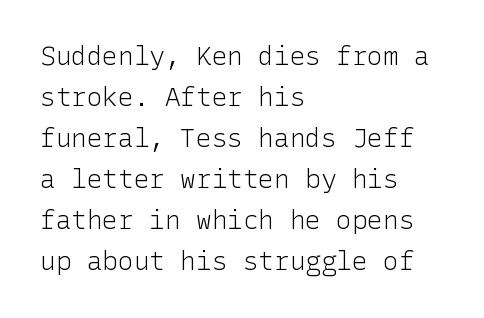
Q: Is the text bold? A: No.
Q: Is the text italic (slanted)? A: No, it is upright.
Q: Is the text underlined? A: No.
Q: How is the paragraph aligned? A: Left-aligned.
Q: Is the spacing between letters normal or unusually wide? A: Normal.
Q: Is the spacing between lines tight, normal or loose? A: Normal.
